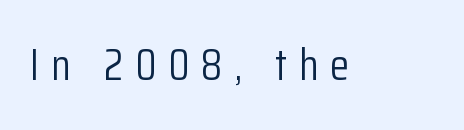
{"serif": "no", "italic": "no", "bold": "no", "weight": "light", "width": "condensed", "stroke_contrast": "low", "x_height": "medium", "monospaced": "no", "underline": "no", "letter_spacing": "wide", "letter_spacing_em": 0.27, "glyph_px": 44}
